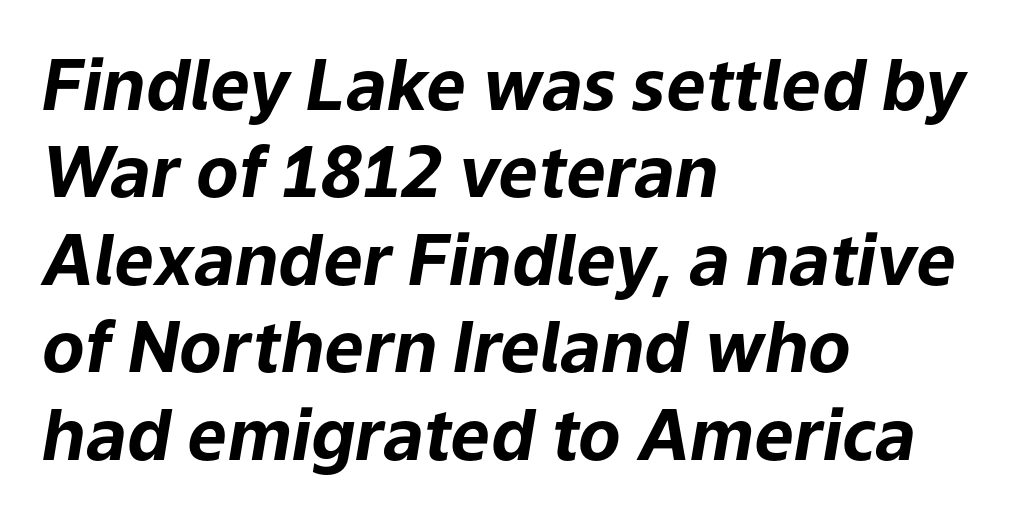
These lines keep a tight, regular rhythm from letter to letter. A typesetter would call this proportional, since set widths differ per character. Where is the straight margin? On the left. Heavy, bold letterforms. A bare baseline throughout the passage.
